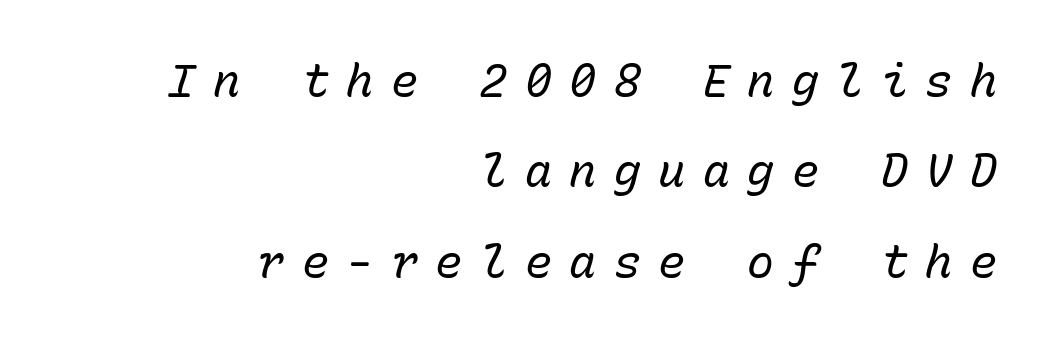
Q: Is the text bold? A: No.
Q: Is the text italic (slanted)? A: Yes, it leans right by about 15 degrees.
Q: Is the text underlined? A: No.
Q: How is the paragraph aligned? A: Right-aligned.
Q: Is the spacing between letters normal or unusually wide? A: Unusually wide.
Q: Is the spacing between lines tight, normal or loose? A: Loose.
Q: Width (condensed, normal, or wide)? A: Normal.
Q: Stroke contrast? A: Low.
Q: x-height? A: Medium.
Q: Monospaced? A: Yes.
